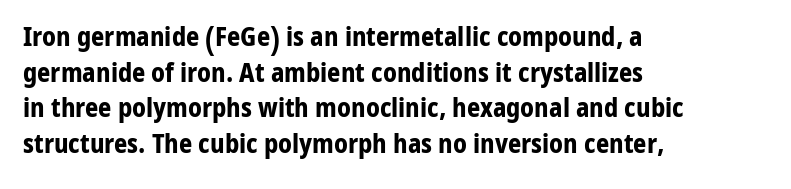
The image shows 26 px bold type, upright; set left-aligned, normal line spacing (1.37x), normal letter spacing, not underlined.
